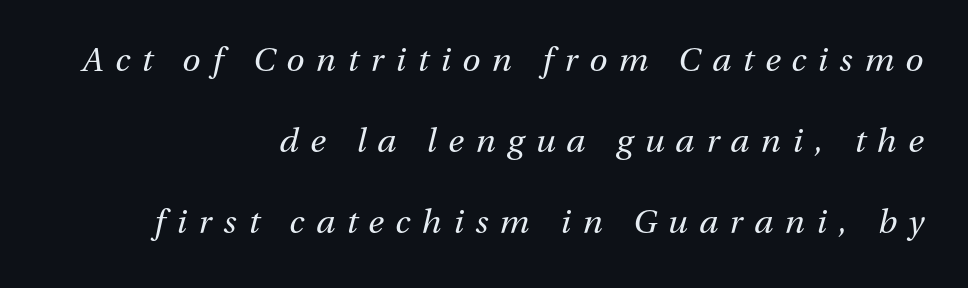
Q: Is the text bold? A: No.
Q: Is the text italic (slanted)? A: Yes, it leans right by about 13 degrees.
Q: Is the text underlined? A: No.
Q: How is the paragraph aligned? A: Right-aligned.
Q: Is the spacing between letters normal or unusually wide? A: Unusually wide.
Q: Is the spacing between lines tight, normal or loose? A: Loose.
Q: Width (condensed, normal, or wide)? A: Normal.
Q: Stroke contrast? A: Medium.
Q: x-height? A: Medium.
Q: Monospaced? A: No.
